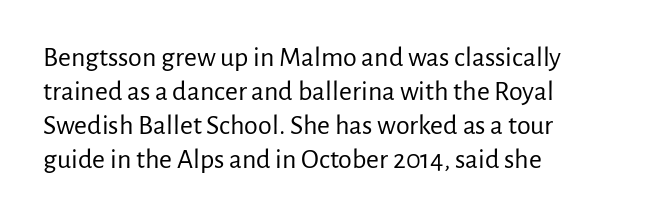
Q: Is the text bold? A: No.
Q: Is the text italic (slanted)? A: No, it is upright.
Q: Is the typeface a serif or a sans-serif typeface? A: Sans-serif.
Q: Is the text underlined? A: No.
Q: How is the paragraph aligned? A: Left-aligned.
Q: Is the spacing between letters normal or unusually wide? A: Normal.
Q: Width (condensed, normal, or wide)? A: Normal.
Q: Stroke contrast? A: Low.
Q: x-height? A: Medium.
Q: Monospaced? A: No.
